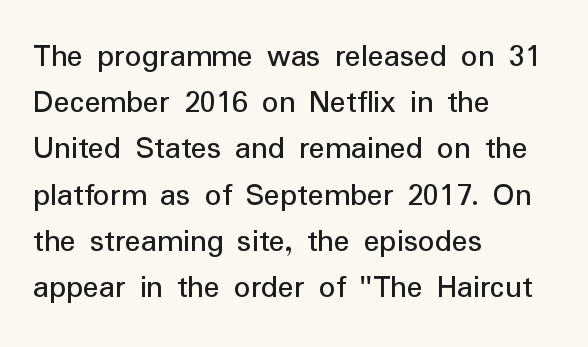
{"serif": "no", "italic": "no", "bold": "no", "weight": "regular", "width": "normal", "stroke_contrast": "low", "x_height": "medium", "monospaced": "no", "underline": "no", "align": "left", "line_spacing": "normal", "line_spacing_ratio": 1.4, "letter_spacing": "normal", "letter_spacing_em": 0.0, "glyph_px": 33}
